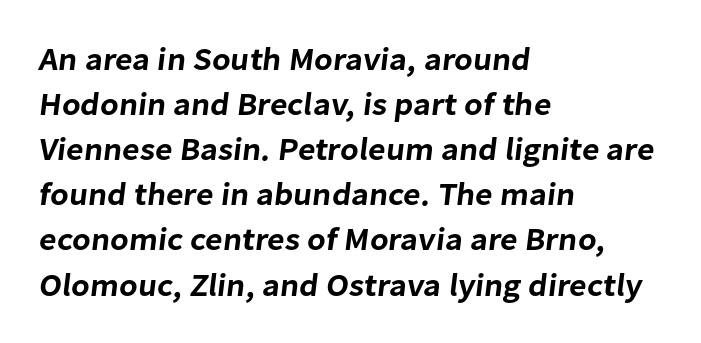
Q: Is the typeface a serif or a sans-serif typeface? A: Sans-serif.
Q: Is the text underlined? A: No.
Q: How is the paragraph aligned? A: Left-aligned.
Q: Is the spacing between letters normal or unusually wide? A: Normal.
Q: Is the spacing between lines tight, normal or loose? A: Normal.
Q: Width (condensed, normal, or wide)? A: Normal.
Q: Stroke contrast? A: Low.
Q: x-height? A: Medium.
Q: Monospaced? A: No.
